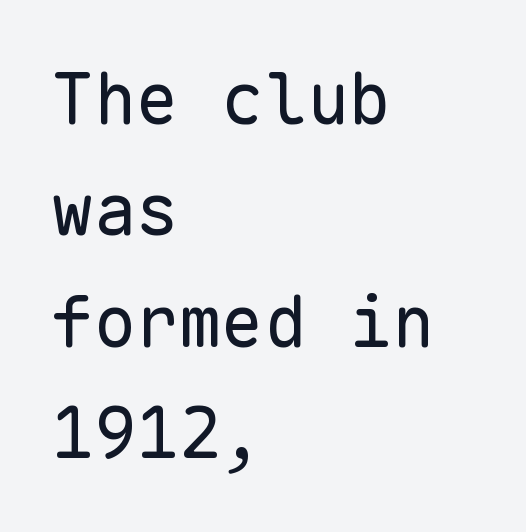
Q: Is the text bold? A: No.
Q: Is the text italic (slanted)? A: No, it is upright.
Q: Is the typeface a serif or a sans-serif typeface? A: Sans-serif.
Q: Is the text underlined? A: No.
Q: How is the paragraph aligned? A: Left-aligned.
Q: Is the spacing between letters normal or unusually wide? A: Normal.
Q: Is the spacing between lines tight, normal or loose? A: Normal.
Q: Width (condensed, normal, or wide)? A: Normal.
Q: Stroke contrast? A: Low.
Q: x-height? A: Medium.
Q: Monospaced? A: Yes.
